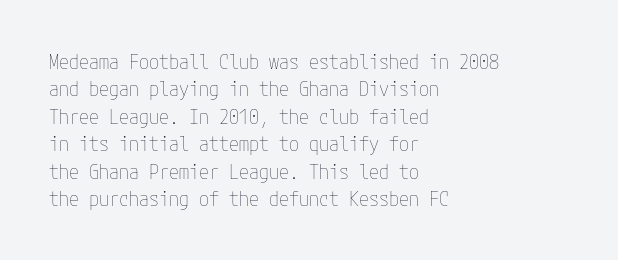
Caption: standard tracking, unaltered. Alignment: flush left. Line spacing here is normal. Weight: not bold — regular or lighter.
